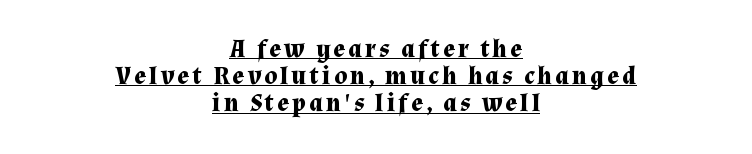
Q: Is the text bold? A: Yes.
Q: Is the text italic (slanted)? A: No, it is upright.
Q: Is the text underlined? A: Yes.
Q: How is the paragraph aligned? A: Centered.
Q: Is the spacing between lines tight, normal or loose? A: Tight.
